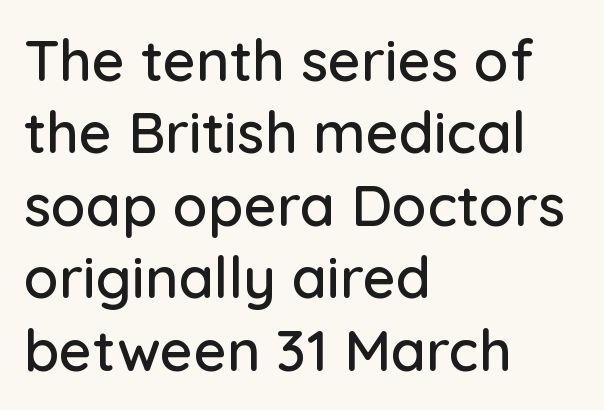
The image shows 57 px sans-serif type, upright; set left-aligned, normal line spacing (1.27x), normal letter spacing, not underlined; low stroke contrast and a medium x-height.
